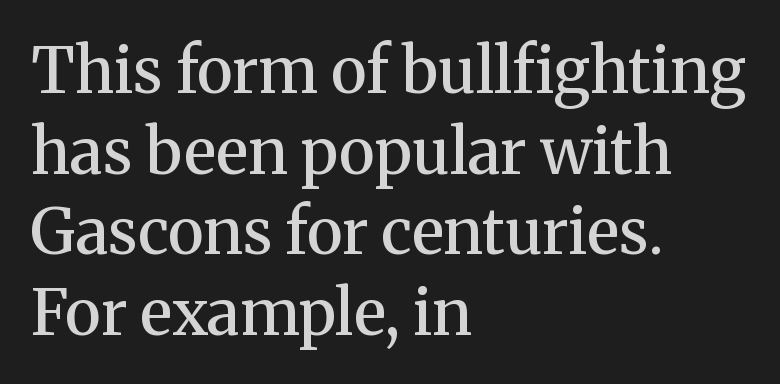
Q: Is the text bold? A: Semi-bold.
Q: Is the text italic (slanted)? A: No, it is upright.
Q: Is the typeface a serif or a sans-serif typeface? A: Serif.
Q: Is the text underlined? A: No.
Q: How is the paragraph aligned? A: Left-aligned.
Q: Is the spacing between letters normal or unusually wide? A: Normal.
Q: Is the spacing between lines tight, normal or loose? A: Normal.
Q: Width (condensed, normal, or wide)? A: Normal.
Q: Stroke contrast? A: Medium.
Q: x-height? A: Medium.
Q: Monospaced? A: No.
